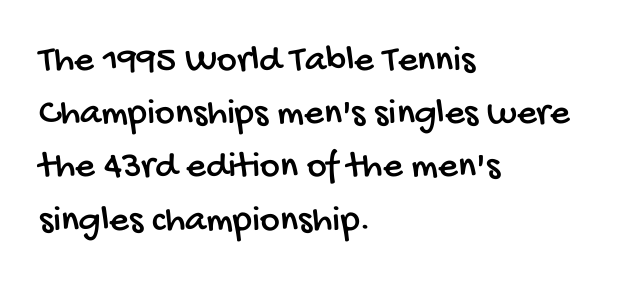
Q: Is the typeface a serif or a sans-serif typeface? A: Sans-serif.
Q: Is the text underlined? A: No.
Q: How is the paragraph aligned? A: Left-aligned.
Q: Is the spacing between letters normal or unusually wide? A: Normal.
Q: Is the spacing between lines tight, normal or loose? A: Normal.
Q: Width (condensed, normal, or wide)? A: Condensed.
Q: Stroke contrast? A: Low.
Q: x-height? A: Large.
Q: Monospaced? A: No.
